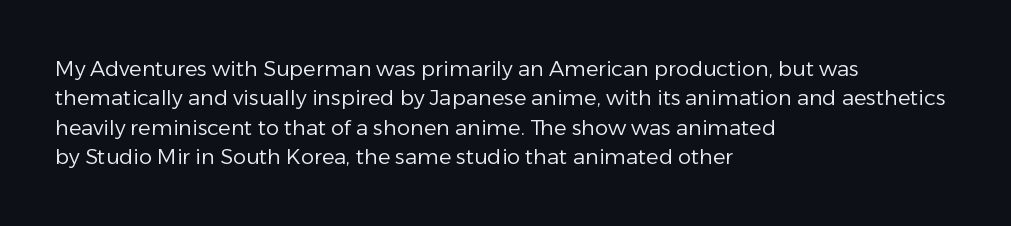
Q: Is the text bold? A: No.
Q: Is the text italic (slanted)? A: No, it is upright.
Q: Is the text underlined? A: No.
Q: How is the paragraph aligned? A: Left-aligned.
Q: Is the spacing between letters normal or unusually wide? A: Normal.
Q: Is the spacing between lines tight, normal or loose? A: Normal.
